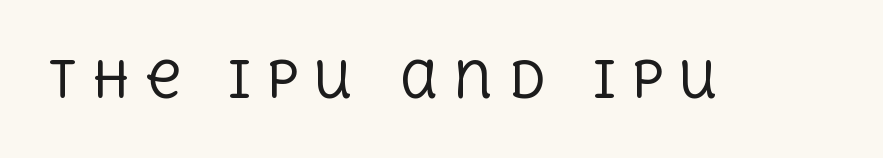
The image shows 49 px regular-weight serif type, upright; set unusually wide letter spacing (+0.31 em), not underlined; a large x-height.
